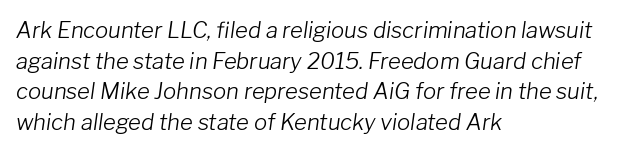
The words here are not underlined. The block of text has a typical density, with ordinary space between rows. The rendering applies a slant to the glyphs. Caption: multi-line text, flush left, ragged right. Inter-character spacing is left at the font's built-in metrics. Weight class: somewhere from thin through regular.
